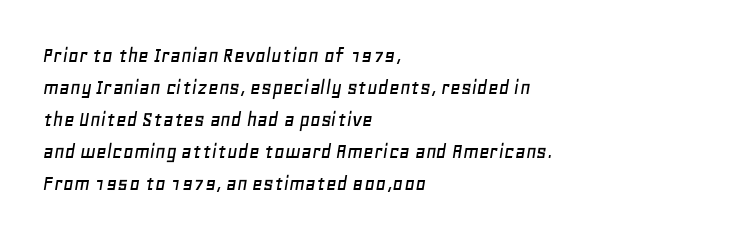
The lines in this sample share a left origin and differ only in where they stop. In terms of letterspacing, this is plain default setting. Quick note: underline off. Tall strokes in this sample are angled rather than plumb. The block of text has a typical density, with ordinary space between rows.
